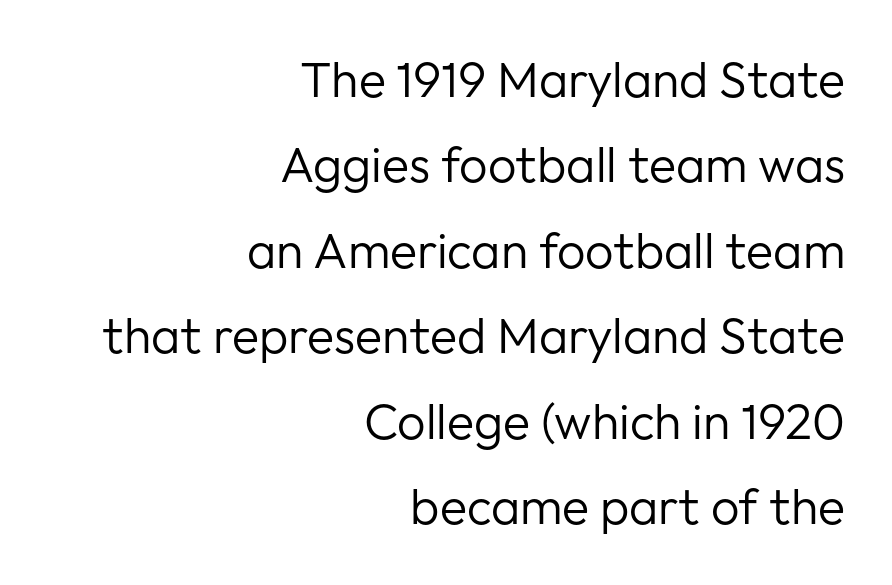
Every stem runs plumb, perpendicular to the baseline. Weight class: somewhere from thin through regular. The rag falls on the left side of this text block. Between one letter and the next there's only the usual sliver of space.
